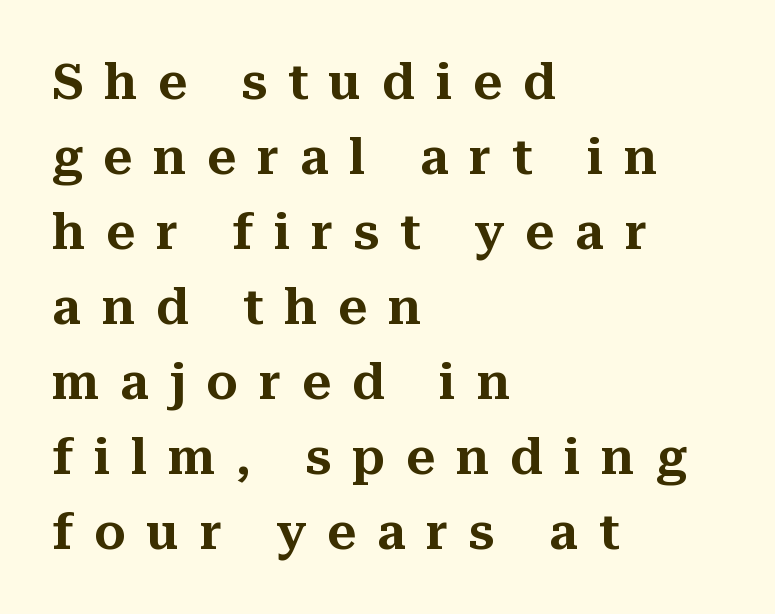
Does the leading feel generous? No, just average. The horizontal fit of the characters is loose and conspicuously gappy. The type family on display is of the serif kind. This sample has the flowing, uneven cadence of proportional lettering. Line beginnings align vertically; line endings do not.
